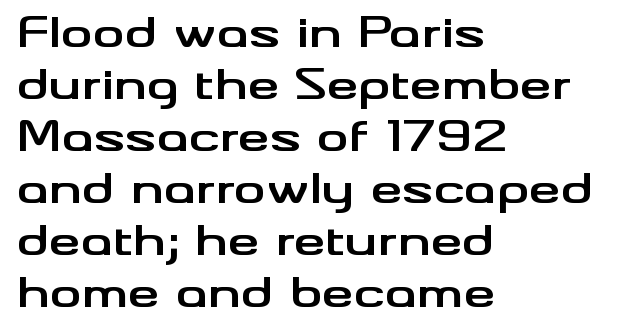
{"serif": "no", "italic": "no", "bold": "yes", "weight": "bold", "width": "wide", "stroke_contrast": "medium", "x_height": "small", "monospaced": "no", "underline": "no", "align": "left", "line_spacing": "normal", "line_spacing_ratio": 1.3, "letter_spacing": "normal", "letter_spacing_em": 0.0, "glyph_px": 40}
